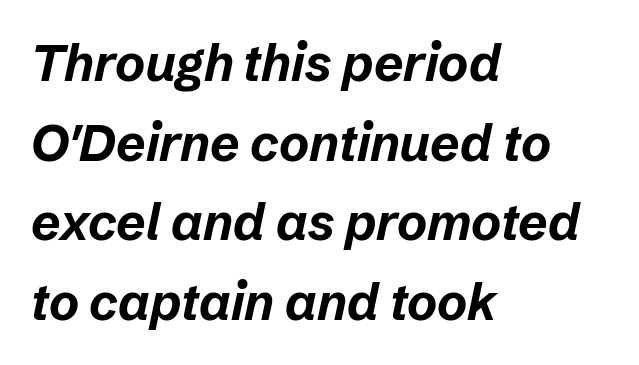
Q: Is the text bold? A: Yes.
Q: Is the text italic (slanted)? A: Yes, it leans right by about 12 degrees.
Q: Is the text underlined? A: No.
Q: How is the paragraph aligned? A: Left-aligned.
Q: Is the spacing between letters normal or unusually wide? A: Normal.
Q: Is the spacing between lines tight, normal or loose? A: Normal.
Q: Width (condensed, normal, or wide)? A: Normal.
Q: Stroke contrast? A: Low.
Q: x-height? A: Medium.
Q: Monospaced? A: No.
